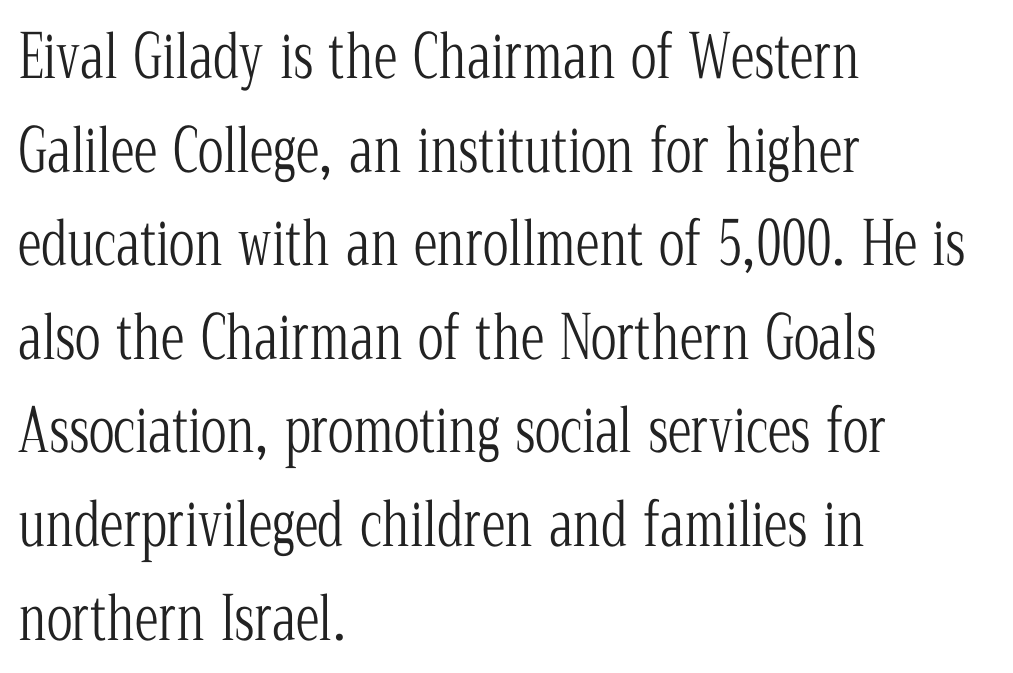
Each letter keeps its own natural width here, so spacing adapts to shape. Compared with a centered layout, this one pins lines to the left instead. Default kerning and tracking; the words read as compact shapes. The passage shown stacks its lines at a standard gap. This is not heavy type; no bold has been used.
